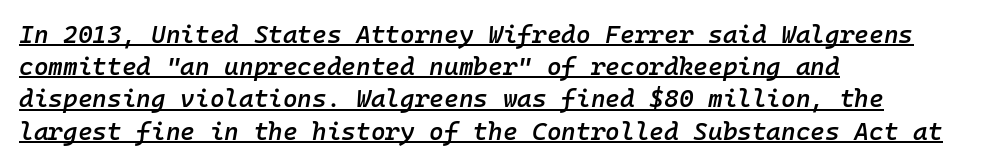
This is underlined copy, the kind a proofreader might mark for attention. Inter-character spacing is left at the font's built-in metrics. Compared with an ordinary text face, these strokes are moderately heavier — a semibold. The compositor pushed each line to the left boundary. The text carries the slant typical of an italic or oblique font. Horizontal bands of white between lines are of average thickness.
